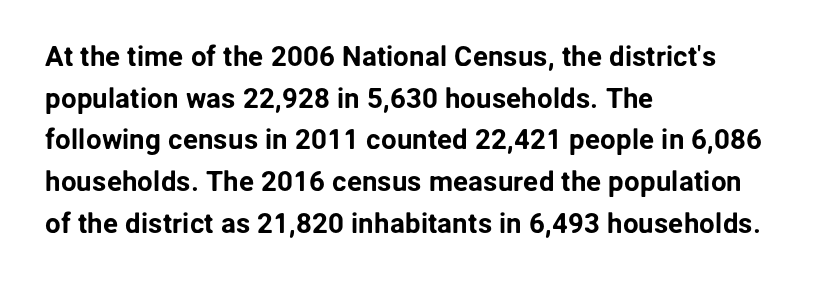
Do the letters lean? They stand straight. The space between consecutive lines is moderate. The letterforms sit shoulder to shoulder at normal distance. These lines are rendered in a variable-pitch font. Bare-footed words on every line.
